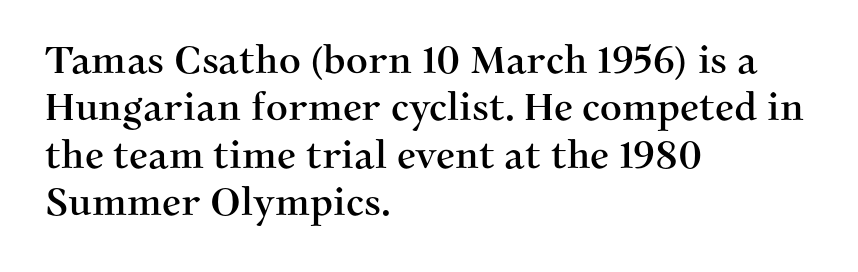
The image shows 38 px serif type, upright; set left-aligned, normal line spacing (1.25x), normal letter spacing, not underlined; medium stroke contrast and a medium x-height.
